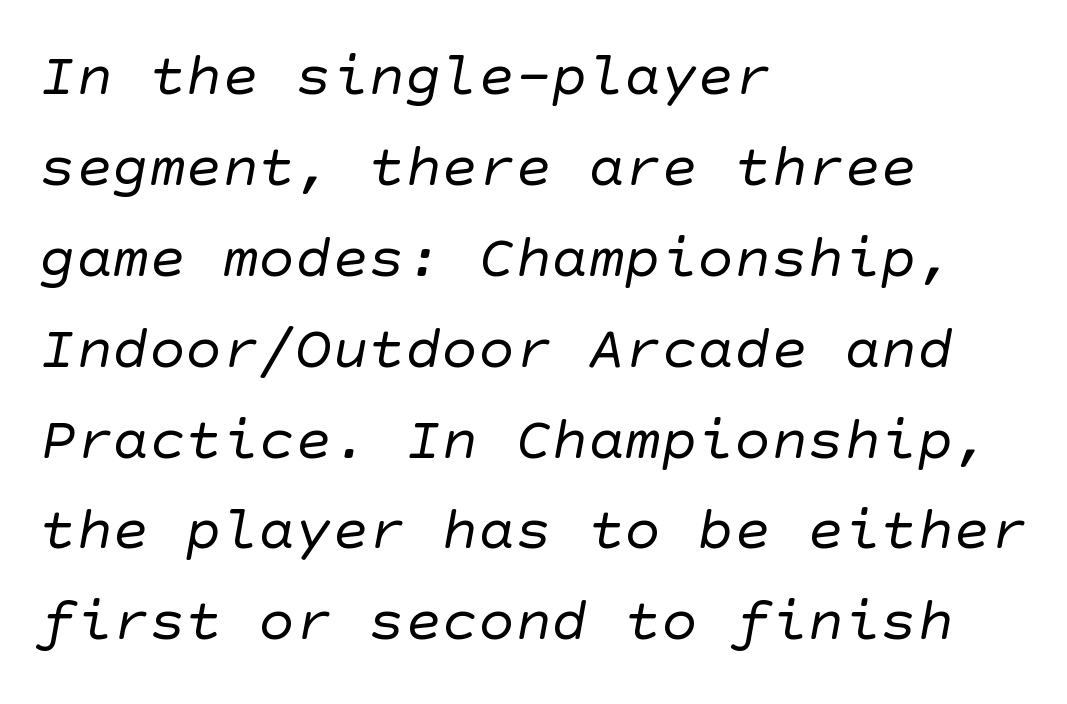
These lines are set flush left with a ragged right edge. Summary of weight: not heavy and not bold. Descender tails drop into unmarked territory. What's the leading like? Ordinary, nothing unusual.
